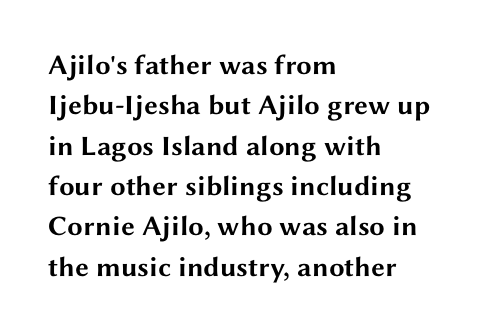
{"serif": "no", "italic": "no", "bold": "yes", "weight": "bold", "width": "wide", "stroke_contrast": "medium", "x_height": "medium", "monospaced": "no", "underline": "no", "align": "left", "line_spacing": "normal", "line_spacing_ratio": 1.44, "letter_spacing": "normal", "letter_spacing_em": 0.0, "glyph_px": 28}
